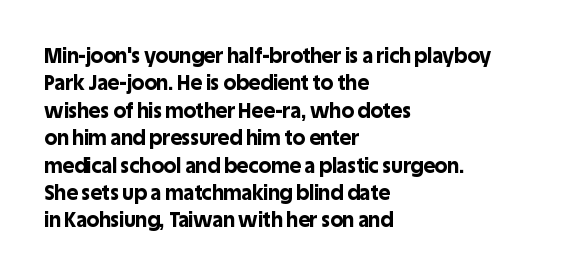
Here the glyphs are tracked normally, forming tight word shapes. The lettering stays uniformly vertical, giving the passage a roman look. The strokes are fattened all the way to bold. This sample keeps an unexceptional amount of space between lines. Underline: absent.
